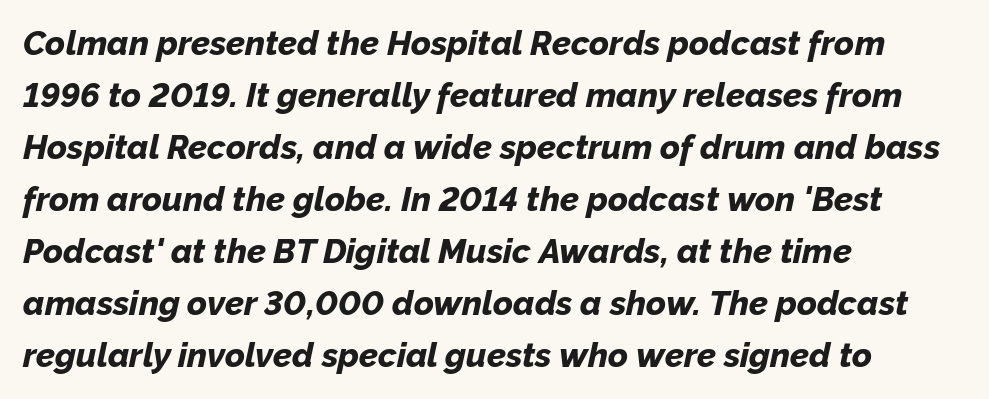
The image shows 34 px bold type, italic (leaning right); set left-aligned, normal line spacing (1.53x), normal letter spacing, not underlined; low stroke contrast and a medium x-height.
